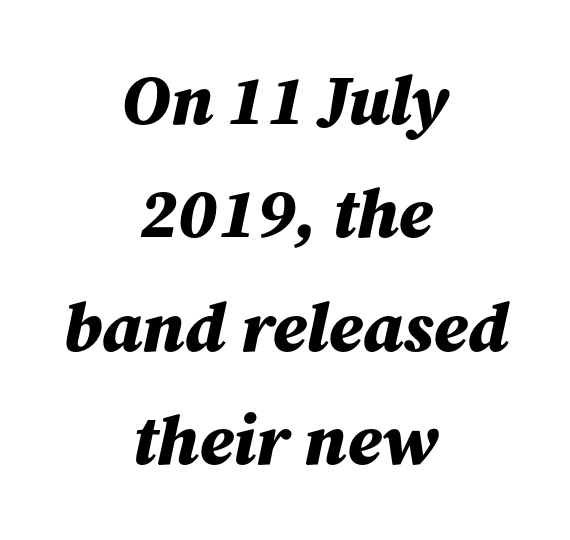
{"italic": "yes", "lean": "right", "slant_degrees": 12, "bold": "yes", "weight": "bold", "width": "normal", "stroke_contrast": "medium", "x_height": "medium", "monospaced": "no", "underline": "no", "align": "center", "line_spacing": "normal", "line_spacing_ratio": 1.62, "letter_spacing": "normal", "letter_spacing_em": 0.0, "glyph_px": 70}
